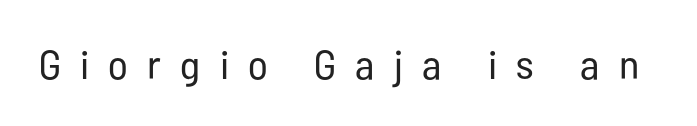
The image shows 40 px regular-weight, condensed sans-serif type, upright; set unusually wide letter spacing (+0.48 em), not underlined; low stroke contrast and a medium x-height.
